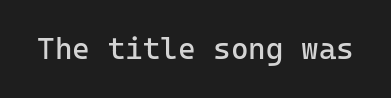
Q: Is the text bold? A: No.
Q: Is the text italic (slanted)? A: No, it is upright.
Q: Is the typeface a serif or a sans-serif typeface? A: Sans-serif.
Q: Is the text underlined? A: No.
Q: Is the spacing between letters normal or unusually wide? A: Normal.
Q: Width (condensed, normal, or wide)? A: Normal.
Q: Stroke contrast? A: Low.
Q: x-height? A: Medium.
Q: Monospaced? A: Yes.
